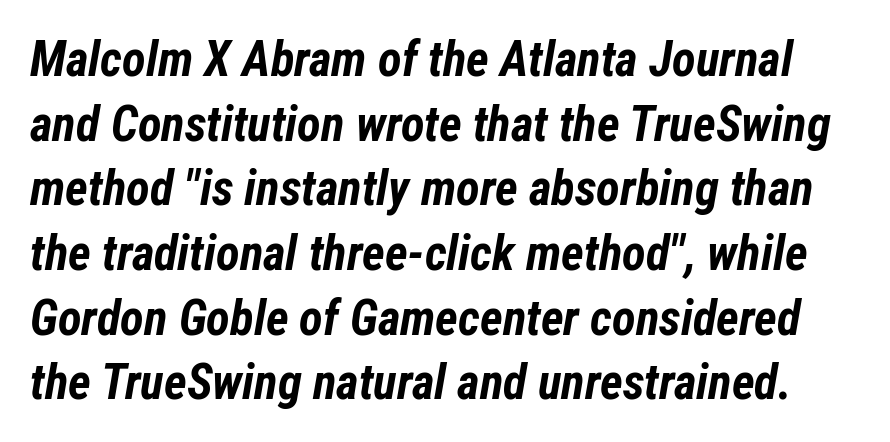
Q: Is the text bold? A: Yes.
Q: Is the text italic (slanted)? A: Yes, it leans right by about 12 degrees.
Q: Is the text underlined? A: No.
Q: Is the spacing between letters normal or unusually wide? A: Normal.
Q: Is the spacing between lines tight, normal or loose? A: Normal.
Q: Width (condensed, normal, or wide)? A: Condensed.
Q: Stroke contrast? A: Low.
Q: x-height? A: Medium.
Q: Monospaced? A: No.
